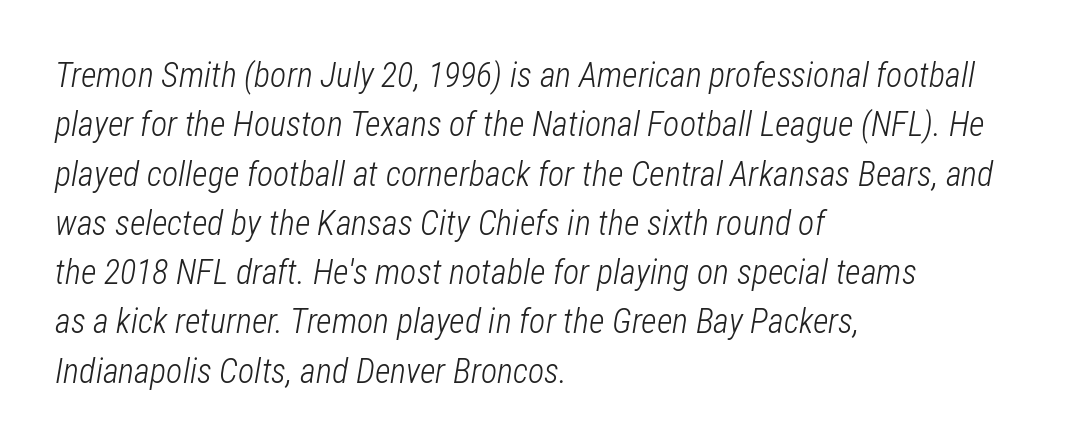
Q: Is the text bold? A: No.
Q: Is the text italic (slanted)? A: Yes, it leans right by about 12 degrees.
Q: Is the text underlined? A: No.
Q: How is the paragraph aligned? A: Left-aligned.
Q: Is the spacing between letters normal or unusually wide? A: Normal.
Q: Is the spacing between lines tight, normal or loose? A: Normal.
Q: Width (condensed, normal, or wide)? A: Condensed.
Q: Stroke contrast? A: Low.
Q: x-height? A: Medium.
Q: Monospaced? A: No.
